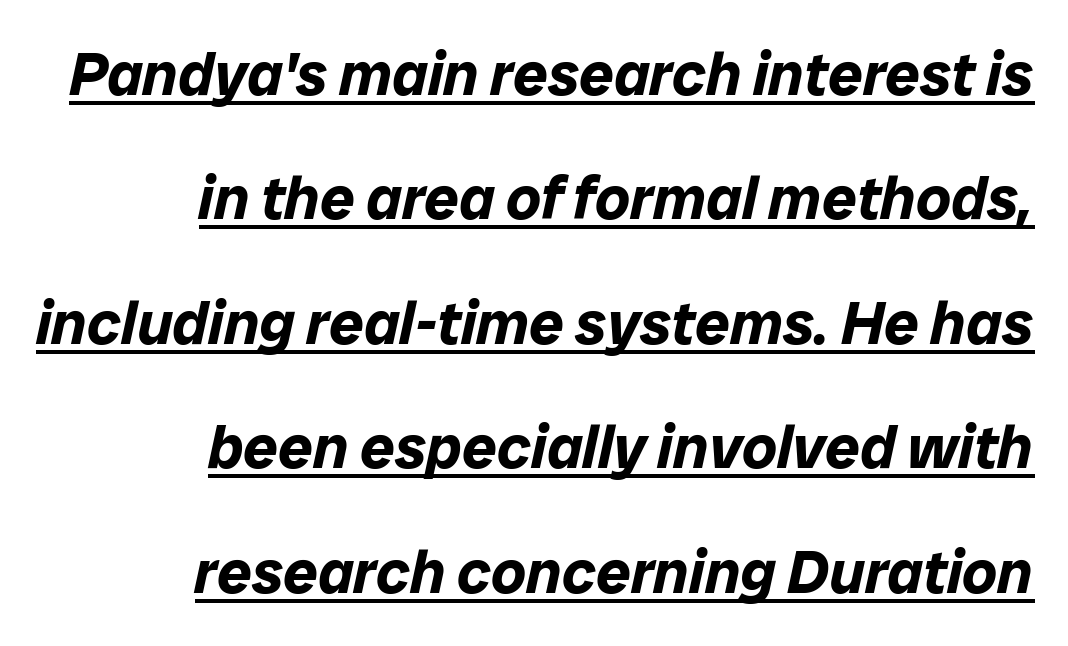
Is there an underline? Yes — a line sits under the letters. This sample has the flowing, uneven cadence of proportional lettering. The paragraph has a hard right edge and a soft left edge. This block would shrink considerably if given ordinary leading; it's expanded now.
